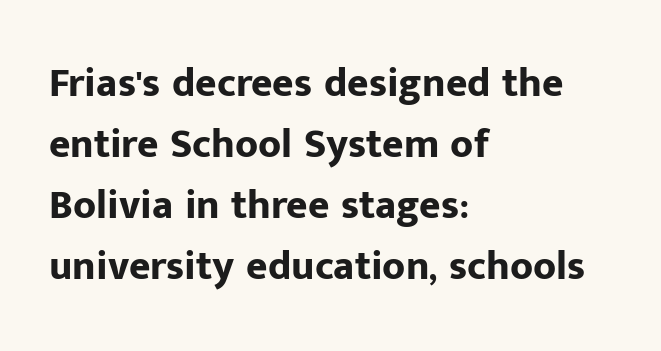
The image shows 41 px bold sans-serif type, upright; set left-aligned, normal line spacing (1.49x), normal letter spacing, not underlined; low stroke contrast and a medium x-height.
